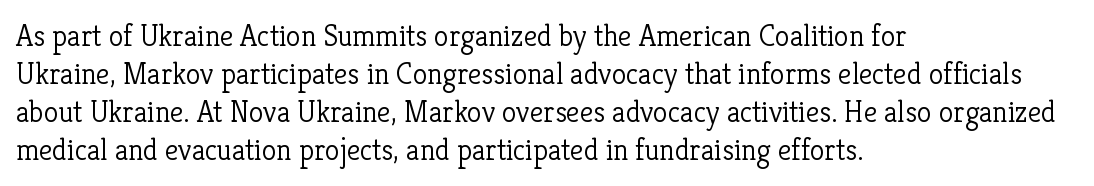
The image shows 30 px light serif type, upright; set left-aligned, normal line spacing (1.27x), normal letter spacing, not underlined; low stroke contrast and a medium x-height.
